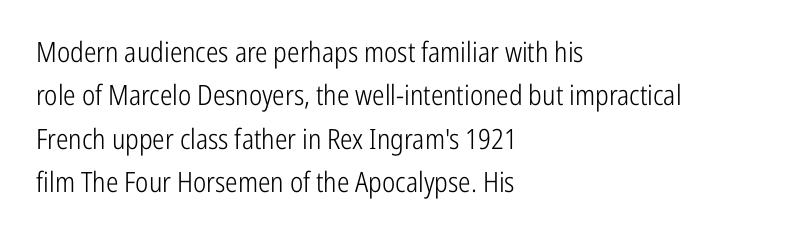
The image shows 28 px light, condensed sans-serif type, upright; set left-aligned, normal line spacing (1.55x), normal letter spacing, not underlined; low stroke contrast and a medium x-height.
